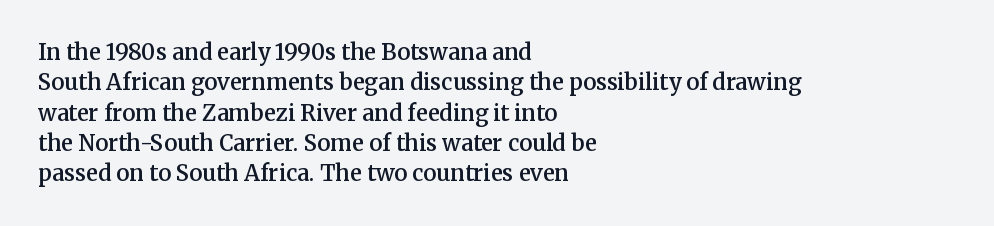
Q: Is the text bold? A: Semi-bold.
Q: Is the text italic (slanted)? A: No, it is upright.
Q: Is the text underlined? A: No.
Q: How is the paragraph aligned? A: Left-aligned.
Q: Is the spacing between letters normal or unusually wide? A: Normal.
Q: Is the spacing between lines tight, normal or loose? A: Normal.
